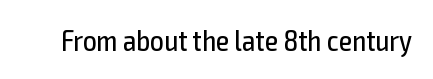
Q: Is the text bold? A: No.
Q: Is the text italic (slanted)? A: No, it is upright.
Q: Is the typeface a serif or a sans-serif typeface? A: Sans-serif.
Q: Is the text underlined? A: No.
Q: Is the spacing between letters normal or unusually wide? A: Normal.
Q: Width (condensed, normal, or wide)? A: Condensed.
Q: x-height? A: Medium.
Q: Monospaced? A: No.
